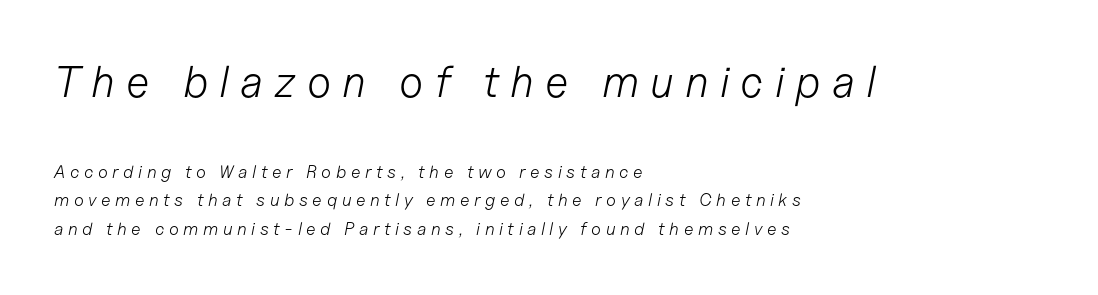
{"italic": "yes", "lean": "right", "slant_degrees": 11, "bold": "no", "weight": "light", "width": "normal", "stroke_contrast": "low", "x_height": "medium", "monospaced": "no", "underline": "no", "align": "left", "line_spacing": "normal", "line_spacing_ratio": 1.6, "letter_spacing": "wide", "letter_spacing_em": 0.25, "larger_block": "first", "size_ratio": 2.44, "glyph_px": 44}
